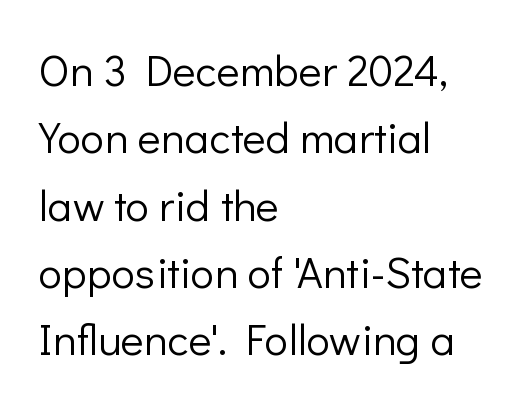
{"serif": "no", "italic": "no", "bold": "no", "weight": "light", "width": "normal", "stroke_contrast": "low", "x_height": "medium", "monospaced": "no", "underline": "no", "align": "left", "line_spacing": "normal", "line_spacing_ratio": 1.53, "letter_spacing": "normal", "letter_spacing_em": 0.0, "glyph_px": 44}
